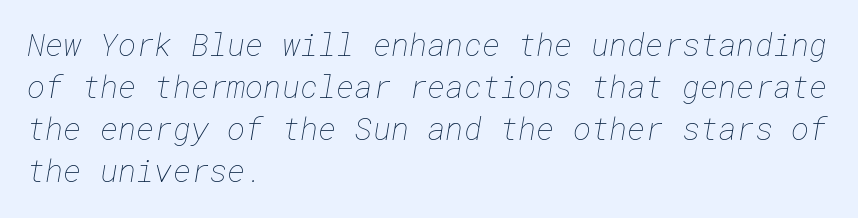
The image shows 31 px thin type; set left-aligned, normal line spacing (1.36x), normal letter spacing, not underlined; low stroke contrast and a medium x-height.
